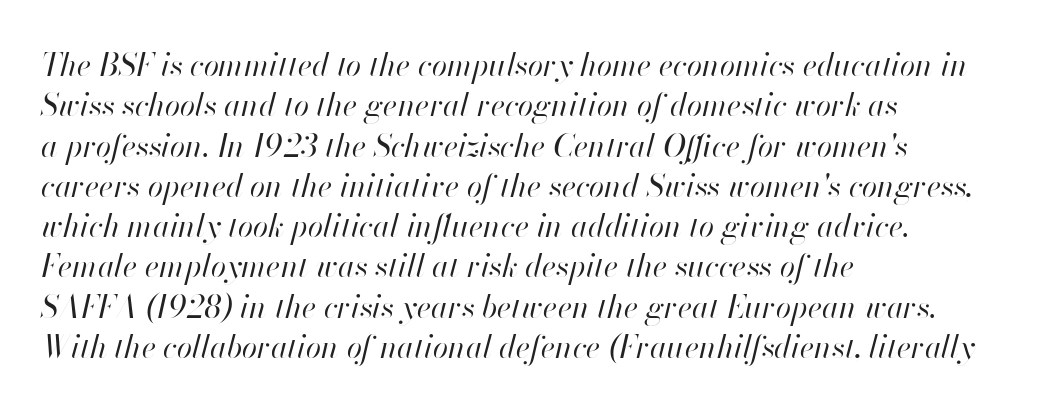
Q: Is the text bold? A: No.
Q: Is the text italic (slanted)? A: Yes, it leans right by about 13 degrees.
Q: Is the text underlined? A: No.
Q: How is the paragraph aligned? A: Left-aligned.
Q: Is the spacing between letters normal or unusually wide? A: Normal.
Q: Is the spacing between lines tight, normal or loose? A: Normal.
Q: Width (condensed, normal, or wide)? A: Normal.
Q: Stroke contrast? A: High.
Q: x-height? A: Small.
Q: Monospaced? A: No.
